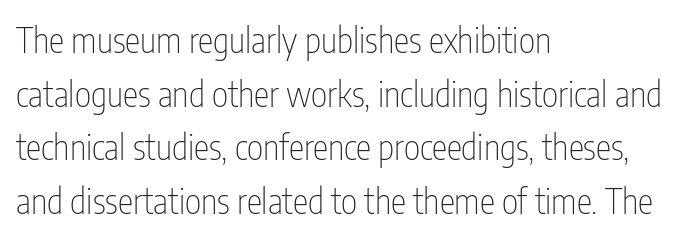
Looks like regular typesetting: each glyph gets only the width it needs. This is the regular roman posture of the typeface. Between one letter and the next there's only the usual sliver of space. Is the type heavy? It reads as light-to-regular instead. Unmarked baselines from the first word to the last.
